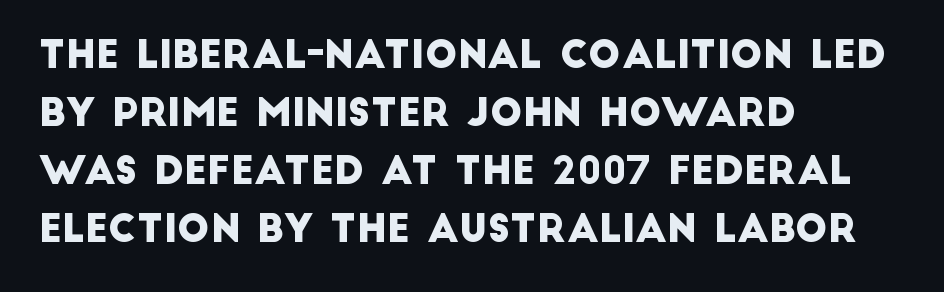
Q: Is the typeface a serif or a sans-serif typeface? A: Sans-serif.
Q: Is the text underlined? A: No.
Q: How is the paragraph aligned? A: Left-aligned.
Q: Is the spacing between letters normal or unusually wide? A: Normal.
Q: Is the spacing between lines tight, normal or loose? A: Normal.
Q: Width (condensed, normal, or wide)? A: Normal.
Q: Stroke contrast? A: Low.
Q: x-height? A: Large.
Q: Monospaced? A: No.
